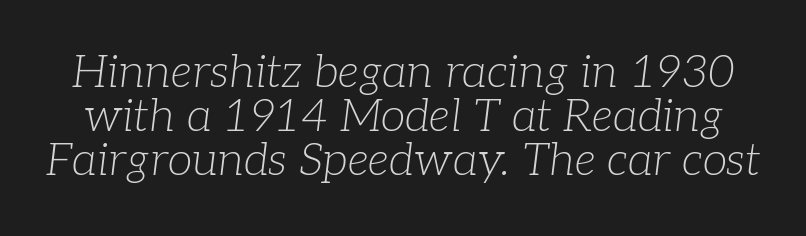
Counters stay open thanks to moderate or lighter strokes. The designer went with a serif here, giving each stem small feet. Style check: oblique. Honestly, the letter spacing is just normal — you wouldn't notice it. Type without underlining. The passage shown is typed in a proportional face where columns would drift.
